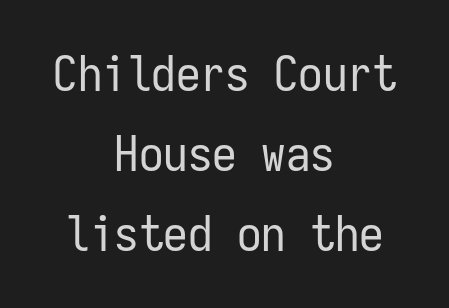
Caption: multi-line text, centered on the measure. Do the characters align in a grid? Yes, the font is monospaced. Regarding serifs, this sample does without them. Upright lettering throughout.
